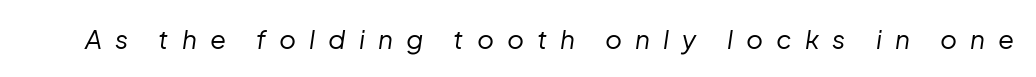
The image shows 26 px text type, italic (leaning right); set unusually wide letter spacing (+0.5 em), not underlined.
